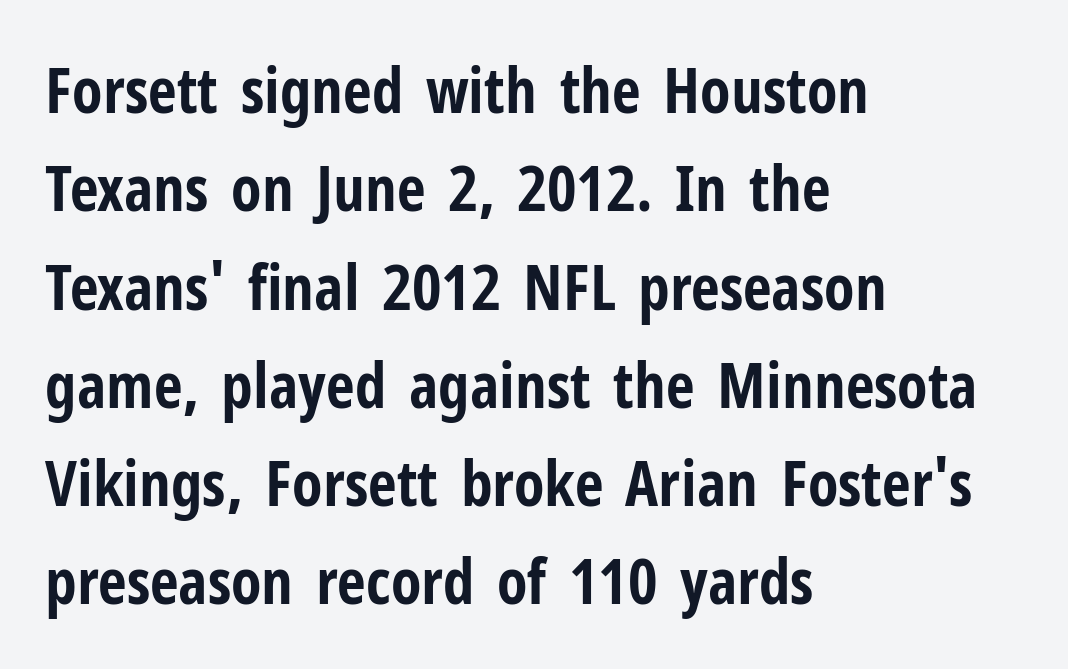
The image shows 63 px bold, condensed sans-serif type, upright; set left-aligned, normal line spacing (1.56x), normal letter spacing, not underlined; low stroke contrast and a medium x-height.
